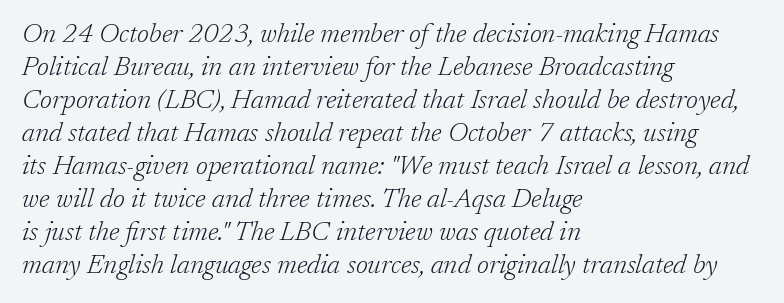
Clear beneath every line of the passage. If you drew a line through each stem, it would be angled. Vertical stems look standard width or narrower in stroke. A typesetter would call this zero additional tracking.
